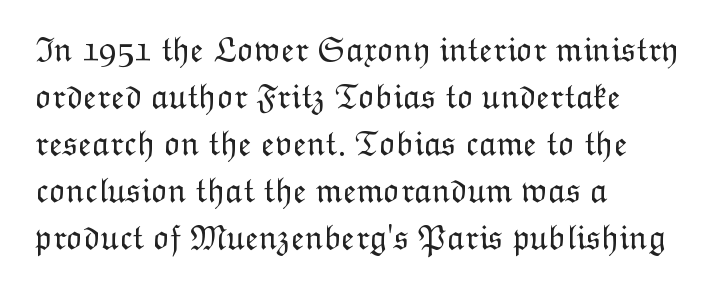
It's the straight-up-and-down kind of type. Reading down the column, the eye jumps a familiar distance to each next line. The face used here is rendered with its standard letterfit. You could not count columns in this text — the font is proportionally spaced.
